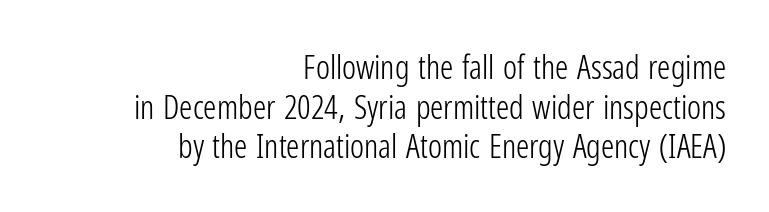
{"serif": "no", "italic": "no", "bold": "no", "weight": "light", "width": "condensed", "stroke_contrast": "low", "x_height": "medium", "monospaced": "no", "underline": "no", "align": "right", "line_spacing_ratio": 1.2, "letter_spacing": "normal", "letter_spacing_em": 0.0, "glyph_px": 33}
